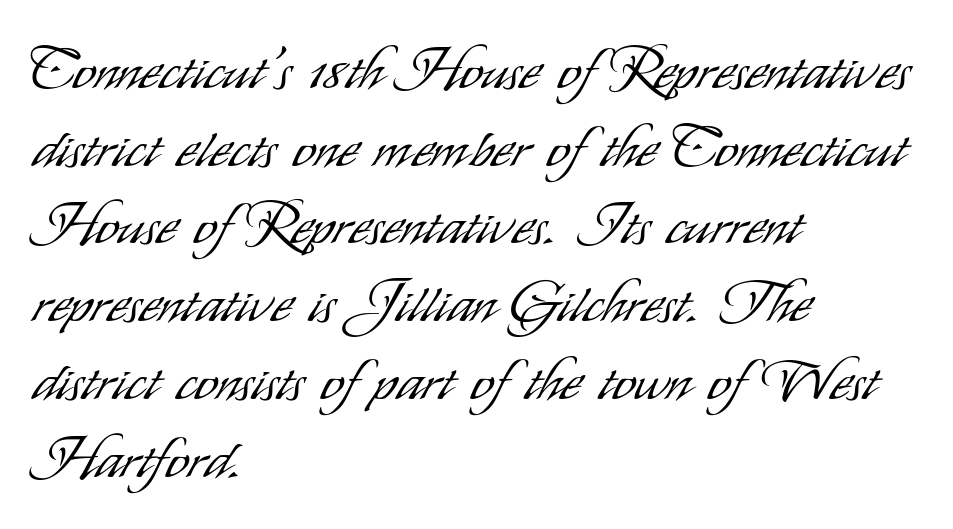
The face used here is rendered with its standard letterfit. Each new line begins a customary step beneath the previous one. Each letter's strokes conclude bluntly, with no projecting serifs. These glyphs show unthickened strokes, regular width or finer.
